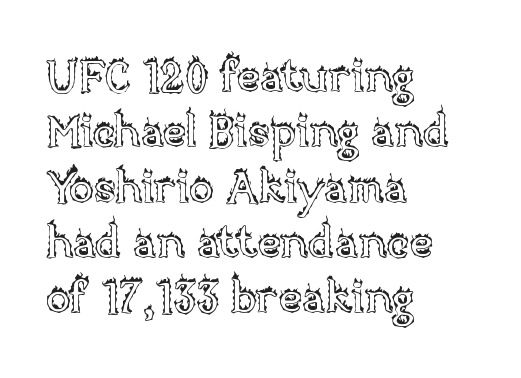
Italic: no, the glyphs are upright roman. The string is rendered with underlining switched off. The letters advance in unequal steps, a hallmark of proportional type. Students, note that the glyphs here touch the page at normal intervals. A student would call this left alignment; a typographer would say flush left, rag right.
